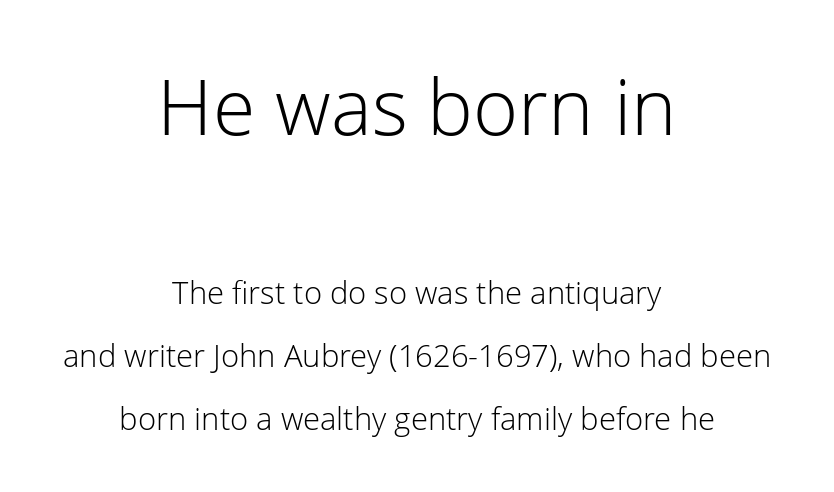
Centered paragraph, ragged on both sides. Is this a sans? Yes — the strokes have no serifs. The space directly below the letters is spotless. Bigger letters appear in the top chunk; the bottom chunk is reduced. Weight: not bold — regular or lighter.
